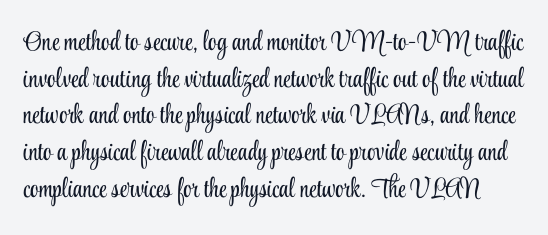
Any mark beneath the type? The region is blank. Each stroke keeps to a modest, everyday thickness or less. Regular leading. This sample uses plain, unmodified letter spacing.
